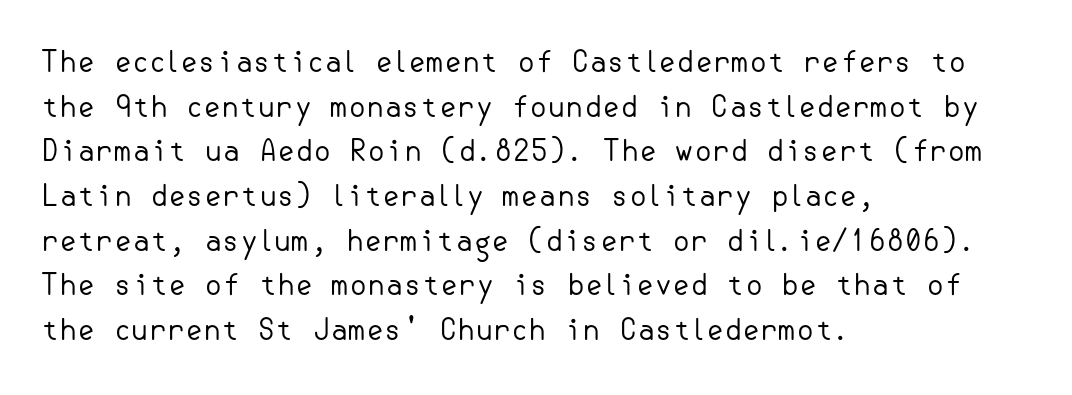
Q: Is the text bold? A: No.
Q: Is the text italic (slanted)? A: No, it is upright.
Q: Is the typeface a serif or a sans-serif typeface? A: Sans-serif.
Q: Is the text underlined? A: No.
Q: How is the paragraph aligned? A: Left-aligned.
Q: Is the spacing between letters normal or unusually wide? A: Normal.
Q: Is the spacing between lines tight, normal or loose? A: Normal.
Q: Width (condensed, normal, or wide)? A: Normal.
Q: Stroke contrast? A: Low.
Q: x-height? A: Small.
